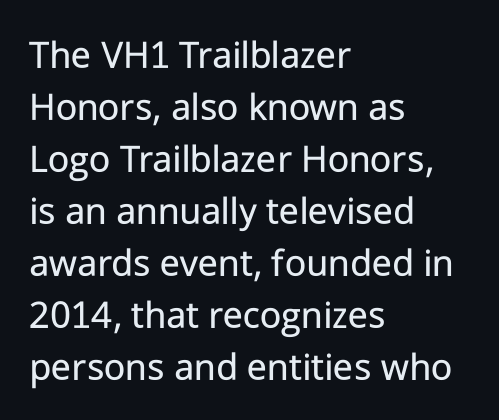
Q: Is the text bold? A: No.
Q: Is the text italic (slanted)? A: No, it is upright.
Q: Is the typeface a serif or a sans-serif typeface? A: Sans-serif.
Q: Is the text underlined? A: No.
Q: How is the paragraph aligned? A: Left-aligned.
Q: Is the spacing between letters normal or unusually wide? A: Normal.
Q: Is the spacing between lines tight, normal or loose? A: Normal.
Q: Width (condensed, normal, or wide)? A: Normal.
Q: Stroke contrast? A: Low.
Q: x-height? A: Medium.
Q: Monospaced? A: No.
